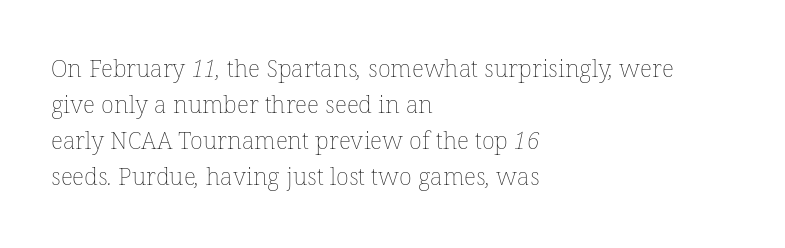
The characters are drawn with everyday or finer stroke widths. This sample is left-justified, so line endings fall wherever the words run out. Successive baselines arrive at the customary interval. Short note: letters normally spaced.
